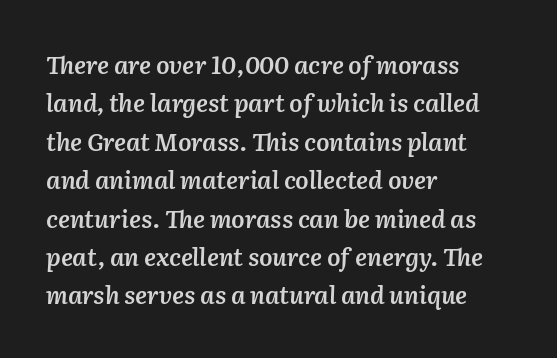
Q: Is the text bold? A: Semi-bold.
Q: Is the text italic (slanted)? A: Yes, it leans right by about 2 degrees.
Q: Is the text underlined? A: No.
Q: How is the paragraph aligned? A: Left-aligned.
Q: Is the spacing between letters normal or unusually wide? A: Normal.
Q: Is the spacing between lines tight, normal or loose? A: Normal.
